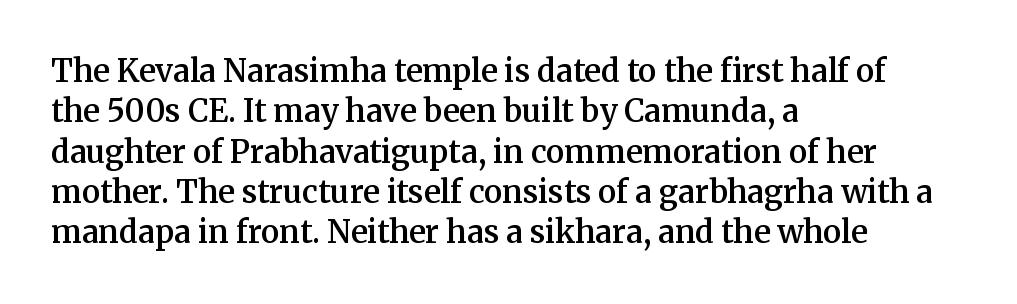
{"serif": "yes", "italic": "no", "bold": "semi", "weight": "semibold", "width": "normal", "stroke_contrast": "medium", "x_height": "medium", "monospaced": "no", "underline": "no", "align": "left", "line_spacing": "normal", "line_spacing_ratio": 1.3, "letter_spacing": "normal", "letter_spacing_em": 0.0, "glyph_px": 31}
